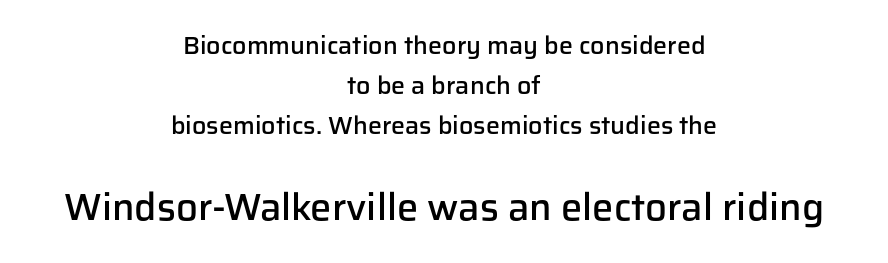
The image shows 38 px semibold sans-serif type, upright; set centered, normal line spacing (1.61x), normal letter spacing, not underlined; the second (bottom) block is 1.52x larger; low stroke contrast and a medium x-height.
